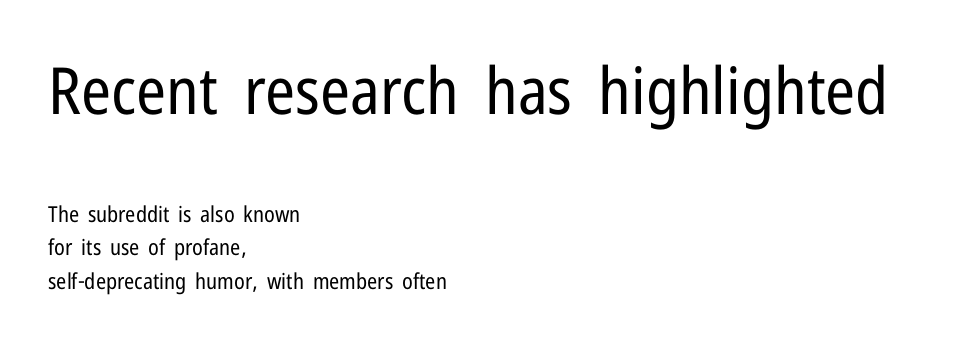
Q: Is the text bold? A: No.
Q: Is the text italic (slanted)? A: No, it is upright.
Q: Is the typeface a serif or a sans-serif typeface? A: Sans-serif.
Q: Is the text underlined? A: No.
Q: How is the paragraph aligned? A: Left-aligned.
Q: Is the spacing between letters normal or unusually wide? A: Normal.
Q: Is the spacing between lines tight, normal or loose? A: Normal.
Q: Which block of text is set in a larger size, the first (top) or the second (bottom)? A: The first (top) one.
Q: Width (condensed, normal, or wide)? A: Condensed.
Q: Stroke contrast? A: Low.
Q: x-height? A: Medium.
Q: Monospaced? A: No.
